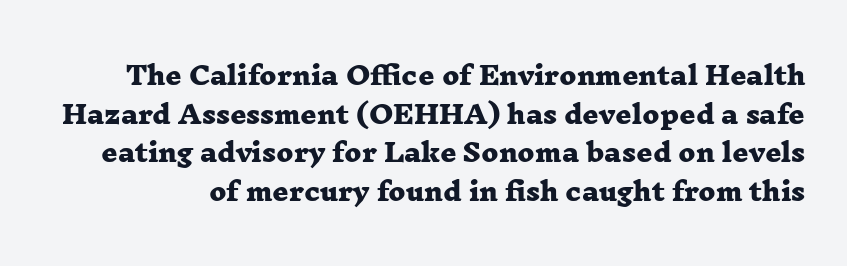
The image shows 25 px bold type; set normal line spacing (1.55x), normal letter spacing, not underlined.
